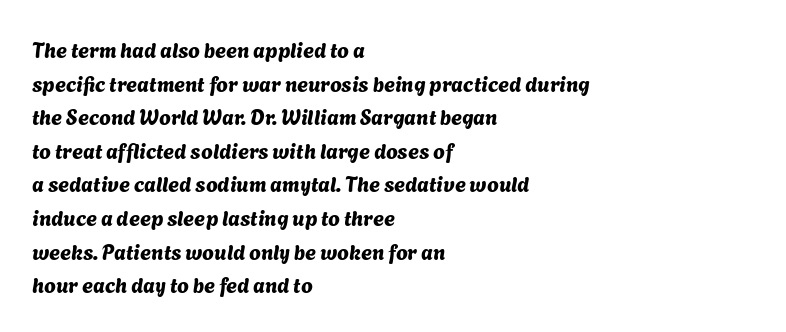
{"underline": "no", "align": "left", "line_spacing": "normal", "line_spacing_ratio": 1.6, "letter_spacing": "normal", "letter_spacing_em": 0.0, "glyph_px": 21}
